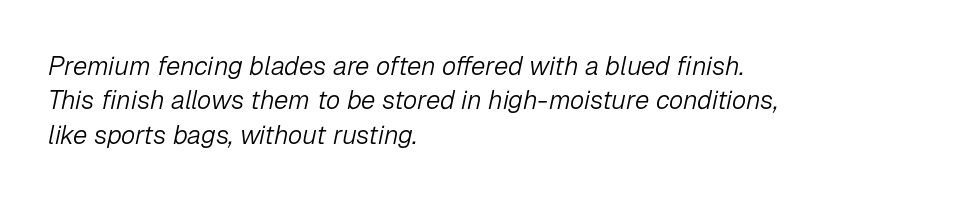
{"italic": "yes", "lean": "right", "slant_degrees": 12, "bold": "no", "underline": "no", "align": "left", "line_spacing": "normal", "line_spacing_ratio": 1.32, "letter_spacing": "normal", "letter_spacing_em": 0.0, "glyph_px": 26}
